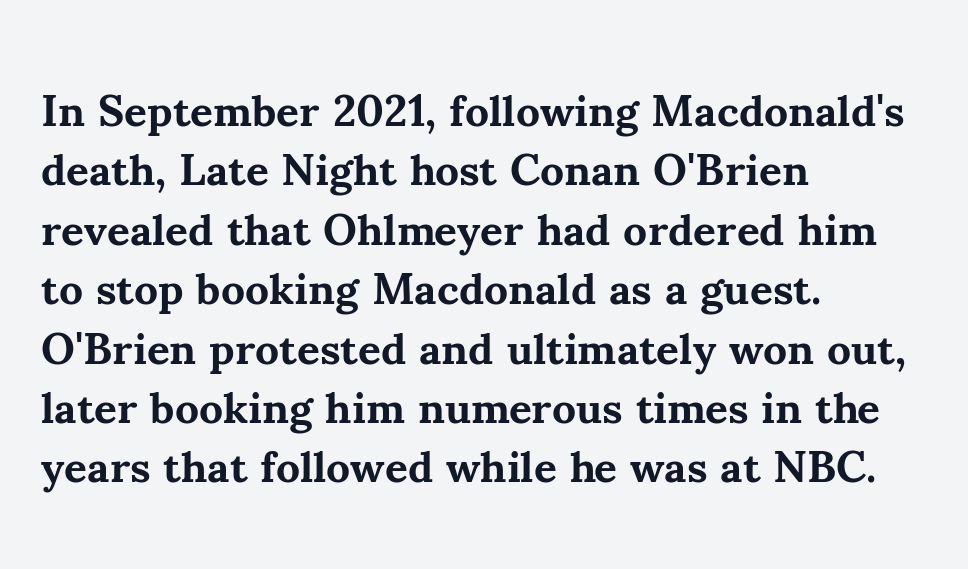
Q: Is the text bold? A: Yes.
Q: Is the text italic (slanted)? A: No, it is upright.
Q: Is the typeface a serif or a sans-serif typeface? A: Serif.
Q: Is the text underlined? A: No.
Q: How is the paragraph aligned? A: Left-aligned.
Q: Is the spacing between letters normal or unusually wide? A: Normal.
Q: Is the spacing between lines tight, normal or loose? A: Normal.
Q: Width (condensed, normal, or wide)? A: Normal.
Q: Stroke contrast? A: Medium.
Q: x-height? A: Small.
Q: Monospaced? A: No.
